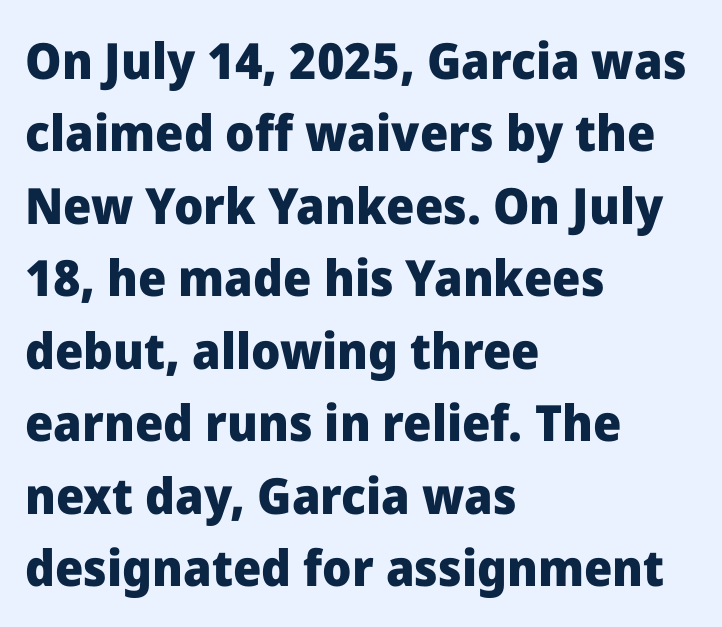
The vertical gap from one line to the next is medium. Plain, unruled lines of type. Compared with a centered layout, this one pins lines to the left instead. The type sits square on the baseline with zero lean. This sample has the flowing, uneven cadence of proportional lettering. The font family rendered here belongs to the sans-serif group.
